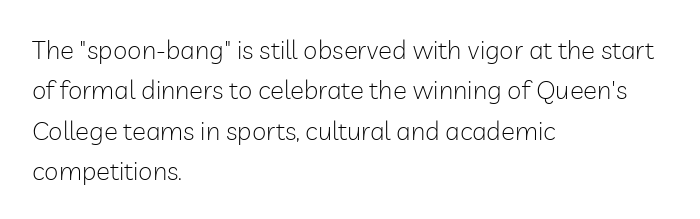
Q: Is the text bold? A: No.
Q: Is the text italic (slanted)? A: No, it is upright.
Q: Is the text underlined? A: No.
Q: How is the paragraph aligned? A: Left-aligned.
Q: Is the spacing between letters normal or unusually wide? A: Normal.
Q: Is the spacing between lines tight, normal or loose? A: Normal.
